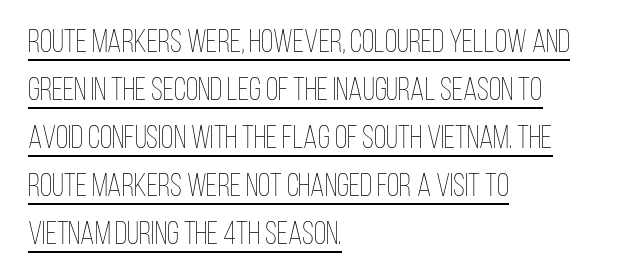
Honestly, the row spacing looks completely unremarkable. The passage shown is typed in a proportional face where columns would drift. Does the copy run flush right? No — it runs flush left. Caption: face not bold, strokes unweighted. Nobody touched the tracking dial on this one.
